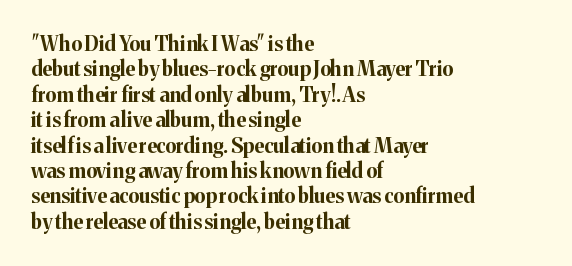
The image shows 20 px bold type, upright; set left-aligned, normal line spacing (1.27x), normal letter spacing, not underlined.
